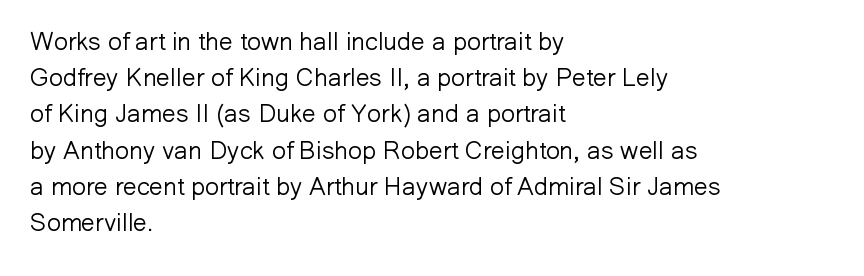
Q: Is the text bold? A: No.
Q: Is the text italic (slanted)? A: No, it is upright.
Q: Is the text underlined? A: No.
Q: How is the paragraph aligned? A: Left-aligned.
Q: Is the spacing between letters normal or unusually wide? A: Normal.
Q: Is the spacing between lines tight, normal or loose? A: Normal.
